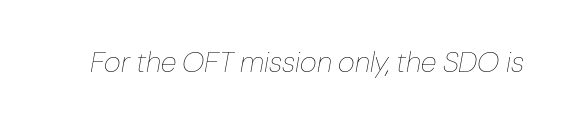
The image shows 29 px thin type, italic (leaning right); set normal letter spacing, not underlined; low stroke contrast and a medium x-height.
